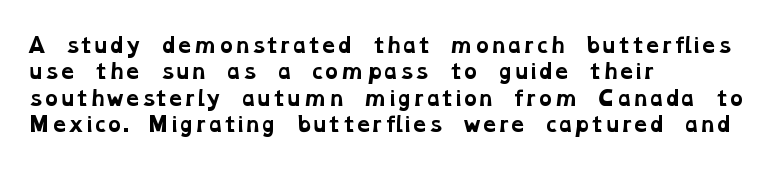
Q: Is the text bold? A: Yes.
Q: Is the text underlined? A: No.
Q: How is the paragraph aligned? A: Left-aligned.
Q: Is the spacing between letters normal or unusually wide? A: Normal.
Q: Is the spacing between lines tight, normal or loose? A: Normal.
